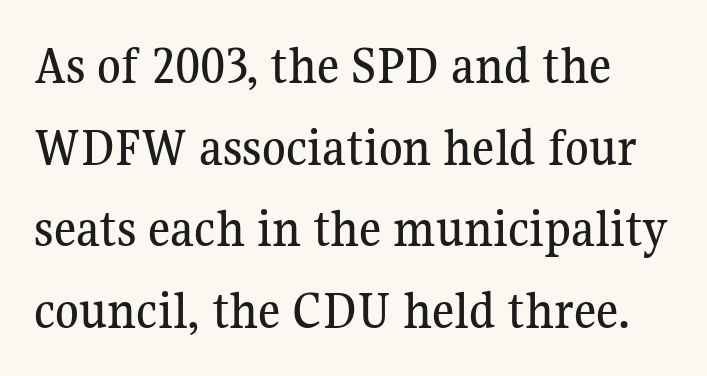
The rendering uses natural spacing where letterforms have individual widths. You can tell it's not italic because the verticals are truly vertical. Letters rest on an invisible, unmarked baseline. Stroke terminals: seriffed. Honestly, the letter spacing is just normal — you wouldn't notice it.
